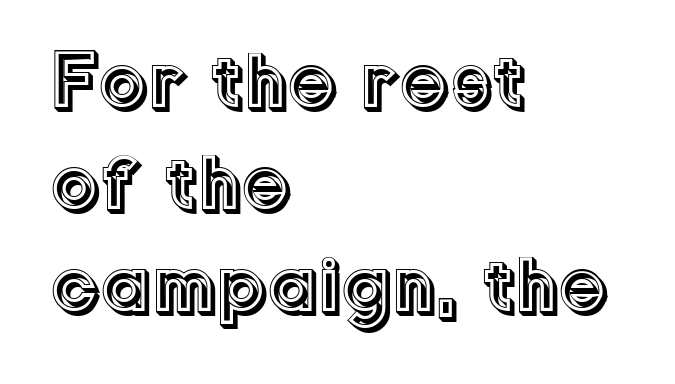
The space beneath each line is pristine and unruled. This is the regular roman posture of the typeface. The passage shown is typed in a proportional face where columns would drift. Look at the tracking — it's just the regular setting, nothing added.
